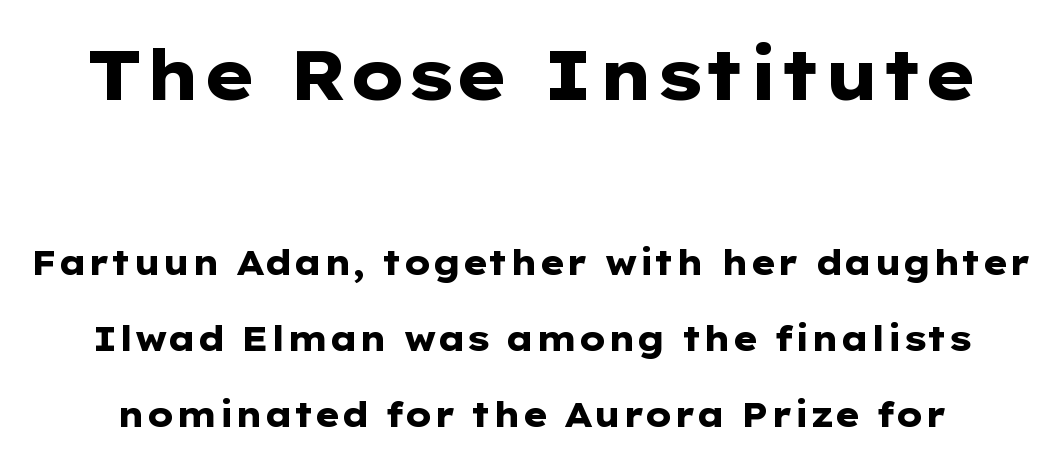
The image shows 69 px heavy, wide sans-serif type, upright; set loose line spacing (2.24x), normal letter spacing, not underlined; the first (top) block is 2.03x larger; low stroke contrast and a medium x-height.
